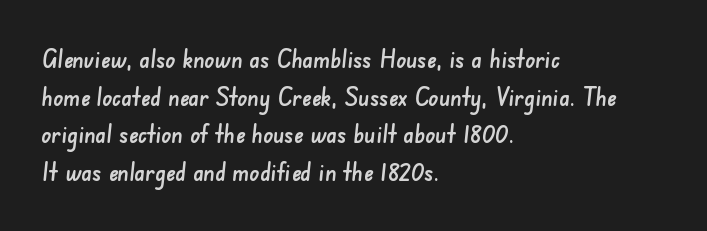
The zone under the glyphs is completely vacant. The letters sit at their default tracking, neither squeezed nor spread. Each line starts at the same left margin while the right side varies. A typesetter would call this leading conventional body-copy spacing.
